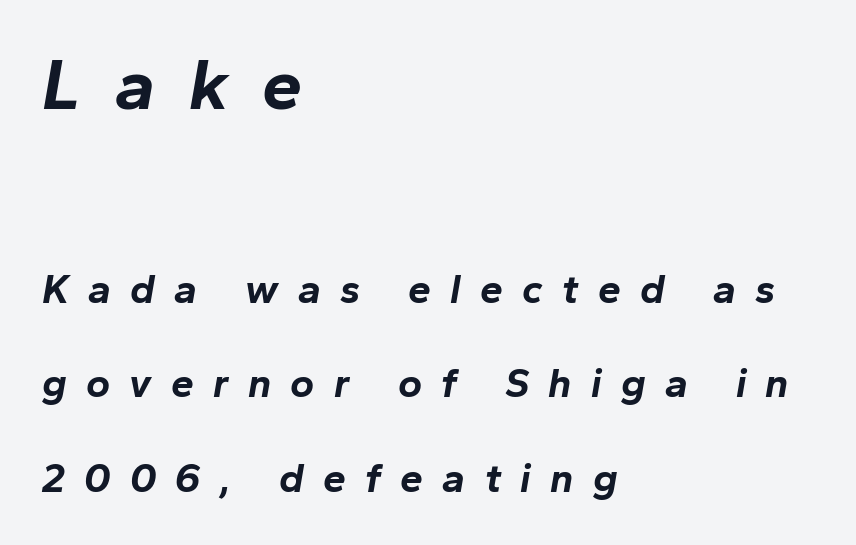
{"italic": "yes", "lean": "right", "slant_degrees": 10, "bold": "yes", "weight": "bold", "width": "normal", "stroke_contrast": "low", "x_height": "medium", "monospaced": "no", "underline": "no", "align": "left", "line_spacing": "loose", "line_spacing_ratio": 2.3, "letter_spacing": "wide", "letter_spacing_em": 0.47, "larger_block": "first", "size_ratio": 1.76, "glyph_px": 72}
